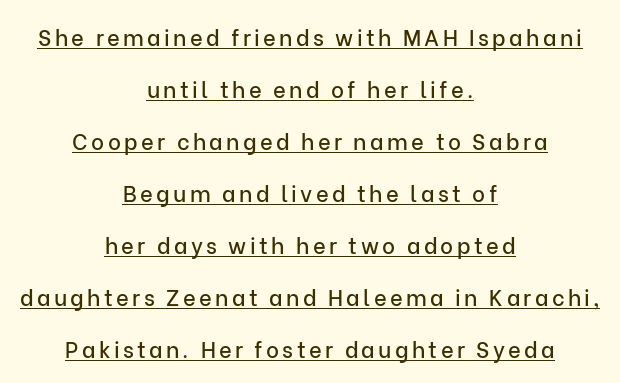
{"italic": "no", "underline": "yes", "align": "center", "line_spacing": "loose", "line_spacing_ratio": 2.36, "glyph_px": 22}
